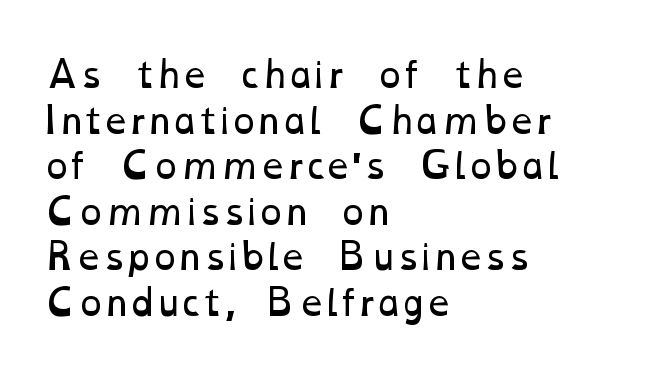
Default kerning and tracking; the words read as compact shapes. If you drew a ruler down the left edge, every line would touch it. Stem width sits at or under what a default text font uses. The baseline area is clear.
